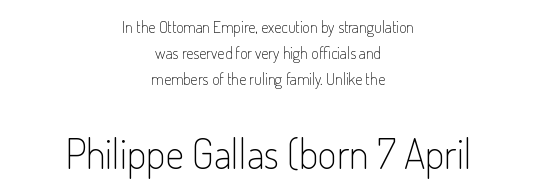
{"serif": "no", "italic": "no", "bold": "no", "weight": "light", "width": "condensed", "stroke_contrast": "low", "x_height": "small", "monospaced": "no", "underline": "no", "align": "center", "line_spacing": "normal", "line_spacing_ratio": 1.61, "letter_spacing": "normal", "letter_spacing_em": 0.0, "larger_block": "second", "size_ratio": 2.56, "glyph_px": 41}
